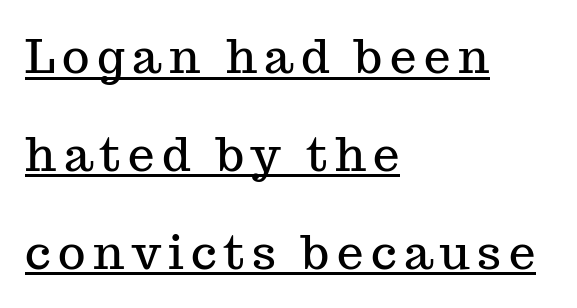
The image shows 47 px serif type, upright; set left-aligned, loose line spacing (2.08x), underlined; medium stroke contrast and a medium x-height.
